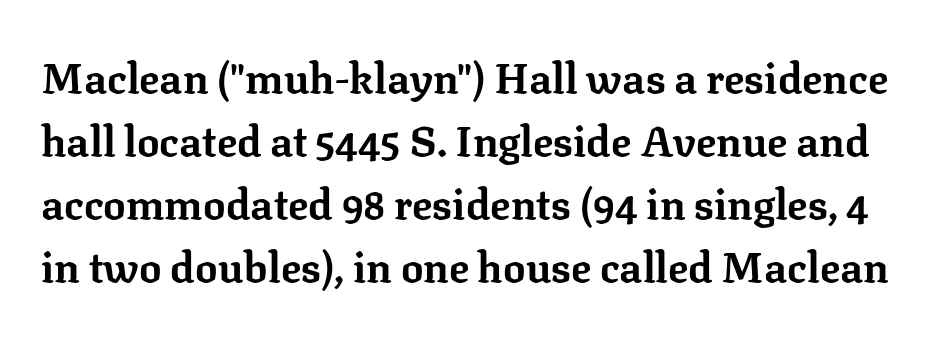
Each letter keeps its own natural width here, so spacing adapts to shape. The axis of the letterforms is exactly vertical. A clean baseline with only descenders dipping below it. This sample uses a serif face.
